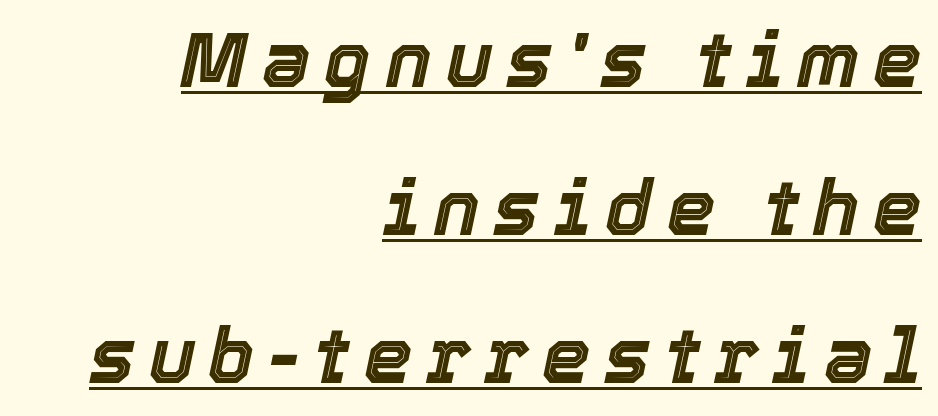
The image shows 77 px text type, italic (leaning right); set right-aligned, loose line spacing (1.92x), underlined; a medium x-height.
